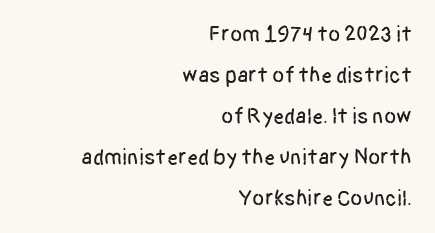
The lines are quadded right. Characters remain perfectly vertical along every line. Each word holds together tightly as a unit, with standard inter-letter gaps. Bare-footed words on every line.
